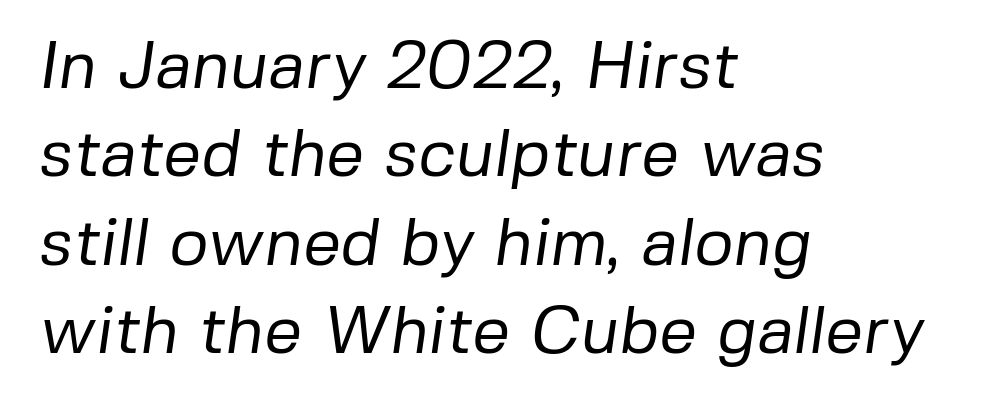
{"serif": "no", "bold": "no", "weight": "regular", "width": "normal", "stroke_contrast": "low", "x_height": "medium", "monospaced": "no", "underline": "no", "align": "left", "line_spacing": "normal", "line_spacing_ratio": 1.32, "letter_spacing": "normal", "letter_spacing_em": 0.0, "glyph_px": 67}
